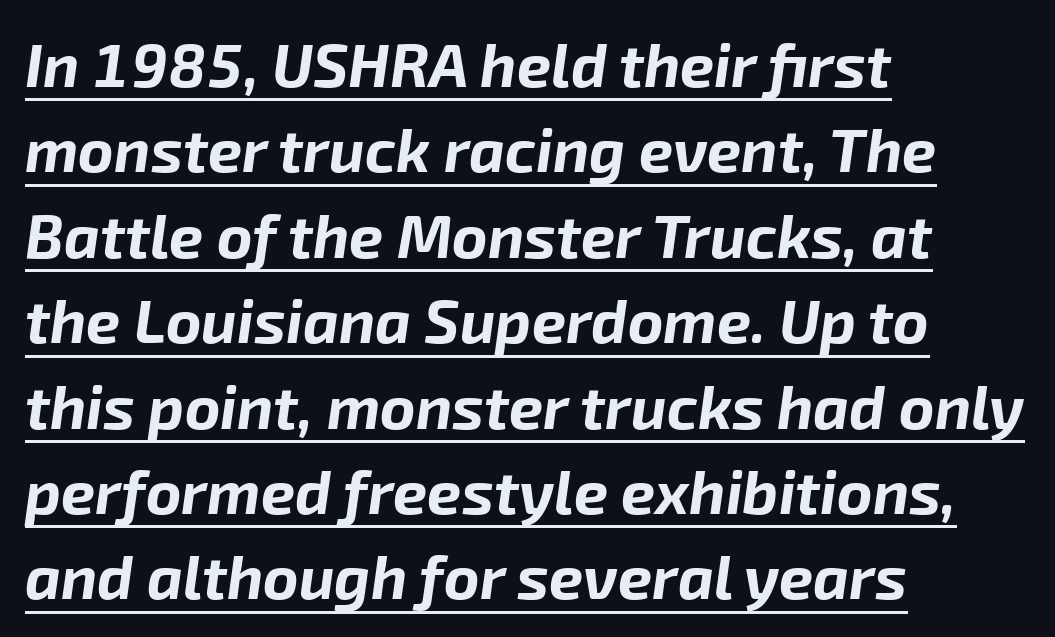
The glyphs have the mass of a bold cut. Caption: lettering with a line underneath. One-word summary of the alignment: left. Default kerning and tracking; the words read as compact shapes. In terms of leading, this rendering sits right in the middle.
